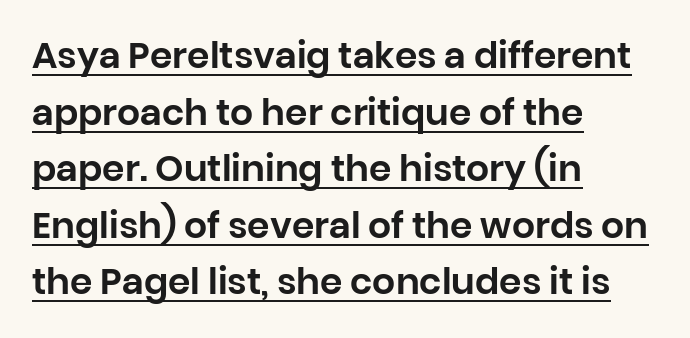
The lettering is marked with a stroke running underneath it. Short and long lines alike share a common starting point at left. A sans-serif font was chosen for this passage. Students, note that the glyphs here touch the page at normal intervals. How would I describe the line gaps? Plain and ordinary. A typesetter would call this proportional, since set widths differ per character.
